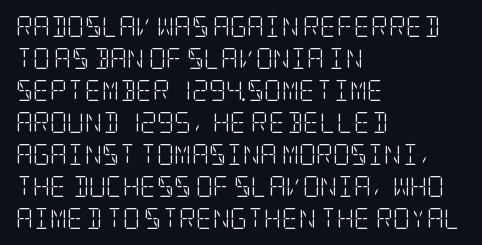
Vertical strokes here are truly vertical. The paragraph has a hard left edge and a soft right edge. The rendering uses a moderate line-height, typical for paragraphs. The cut favours lightness, reaching ordinary text weight at its darkest.
